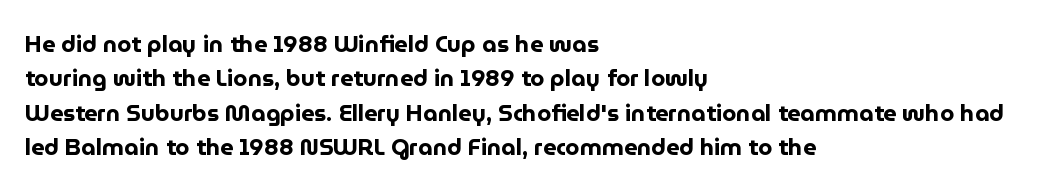
The image shows 23 px bold type, upright; set left-aligned, normal line spacing (1.49x), normal letter spacing, not underlined.
